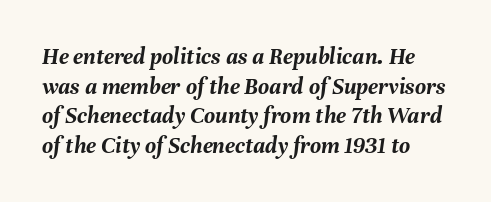
Students, note that the glyphs here touch the page at normal intervals. Thick stems and heavy bowls — unmistakably bold. Underlining? Definitely not there. Characters are canted at an angle relative to the baseline's perpendicular.
